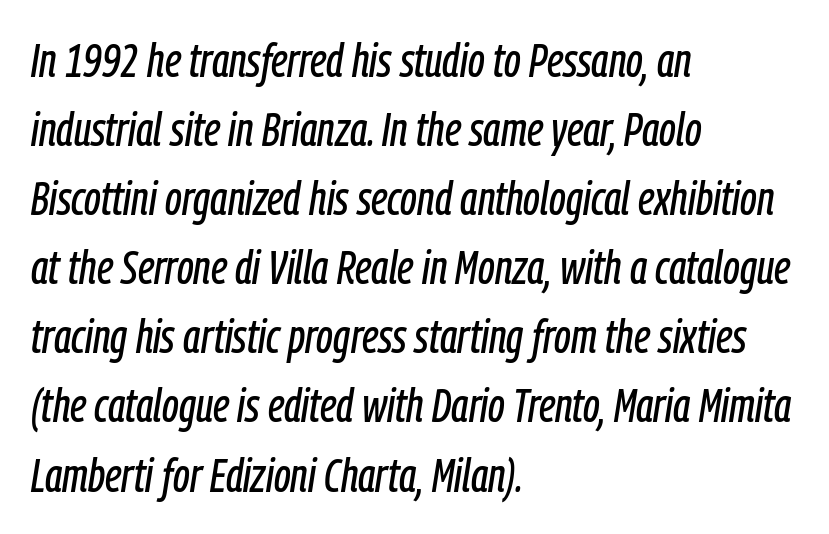
{"italic": "yes", "lean": "right", "slant_degrees": 9, "width": "condensed", "stroke_contrast": "low", "x_height": "medium", "monospaced": "no", "underline": "no", "align": "left", "line_spacing": "normal", "line_spacing_ratio": 1.47, "letter_spacing": "normal", "letter_spacing_em": 0.0, "glyph_px": 47}
